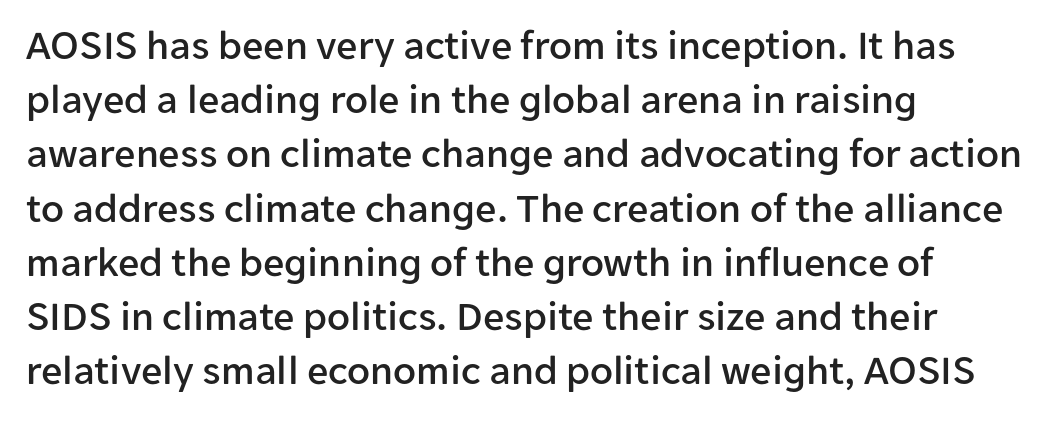
Does the copy run flush right? No — it runs flush left. Tracking value appears to be zero — textbook default spacing. The lines sit at an ordinary, default distance from one another. Nobody drew a line under any word here. Do the characters align in a grid? No, the font is proportional. No italicization has been applied; the sample stays upright.
